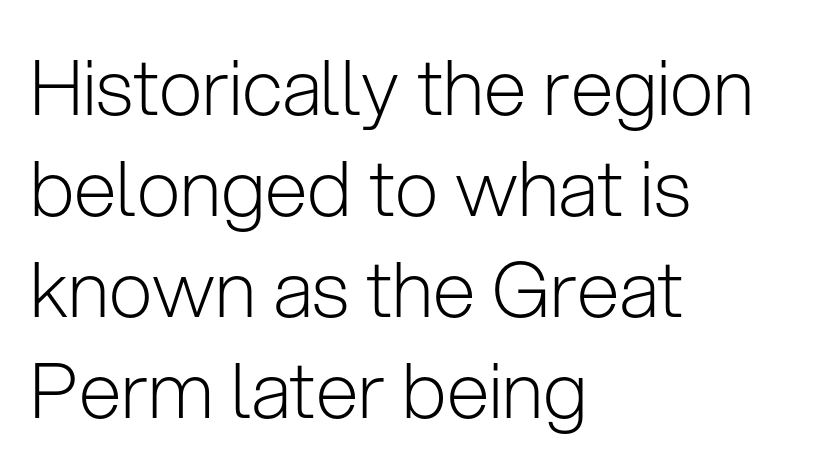
The image shows 77 px light sans-serif type, upright; set left-aligned, normal line spacing (1.31x), normal letter spacing, not underlined; low stroke contrast and a medium x-height.
